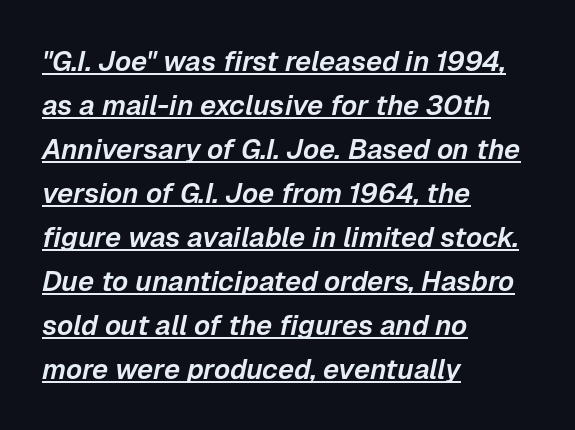
{"italic": "yes", "lean": "right", "slant_degrees": 12, "width": "normal", "stroke_contrast": "low", "x_height": "medium", "monospaced": "no", "underline": "yes", "align": "left", "line_spacing": "normal", "line_spacing_ratio": 1.57, "letter_spacing": "normal", "letter_spacing_em": 0.0, "glyph_px": 28}
